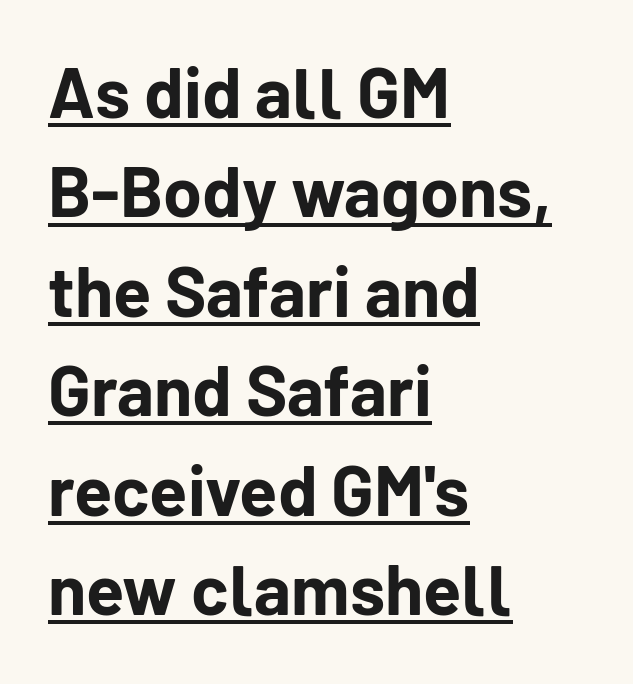
{"serif": "no", "italic": "no", "bold": "yes", "weight": "bold", "width": "normal", "stroke_contrast": "low", "x_height": "medium", "monospaced": "no", "underline": "yes", "align": "left", "line_spacing": "normal", "line_spacing_ratio": 1.42, "letter_spacing": "normal", "letter_spacing_em": 0.0, "glyph_px": 70}
